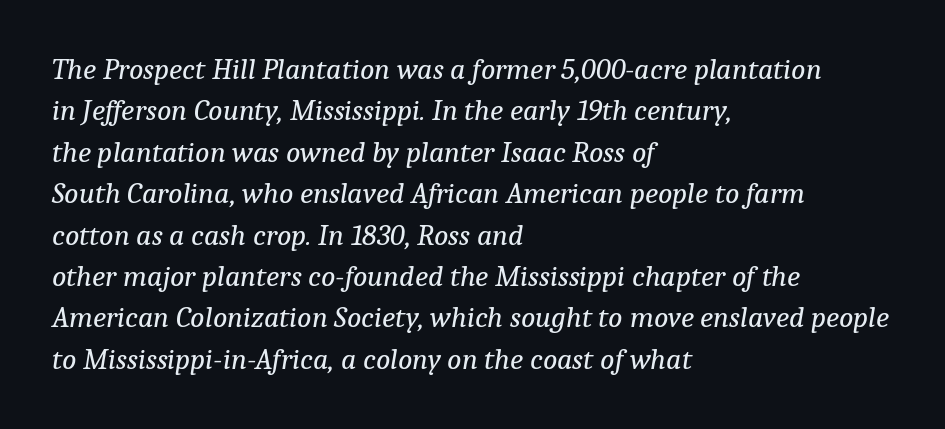
Q: Is the text bold? A: No.
Q: Is the text italic (slanted)? A: Yes, it leans right by about 9 degrees.
Q: Is the typeface a serif or a sans-serif typeface? A: Serif.
Q: Is the text underlined? A: No.
Q: How is the paragraph aligned? A: Left-aligned.
Q: Is the spacing between letters normal or unusually wide? A: Normal.
Q: Is the spacing between lines tight, normal or loose? A: Normal.
Q: Width (condensed, normal, or wide)? A: Normal.
Q: Stroke contrast? A: Low.
Q: x-height? A: Medium.
Q: Monospaced? A: No.
